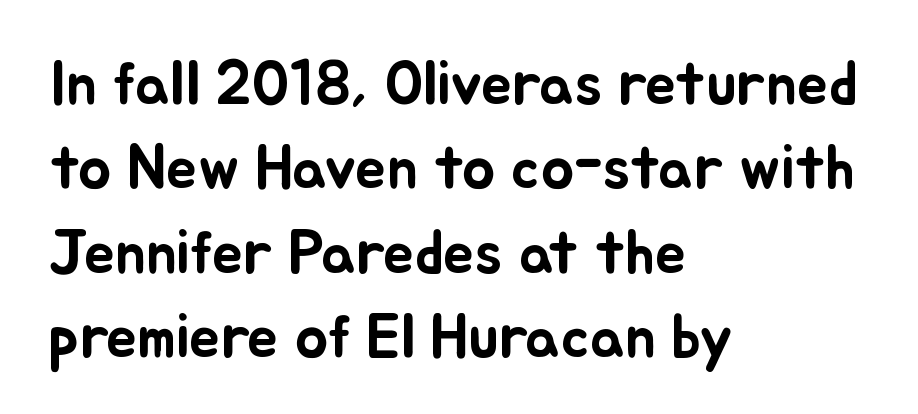
{"italic": "no", "width": "normal", "stroke_contrast": "low", "x_height": "small", "monospaced": "no", "underline": "no", "align": "left", "line_spacing": "normal", "line_spacing_ratio": 1.36, "letter_spacing": "normal", "letter_spacing_em": 0.0, "glyph_px": 62}
